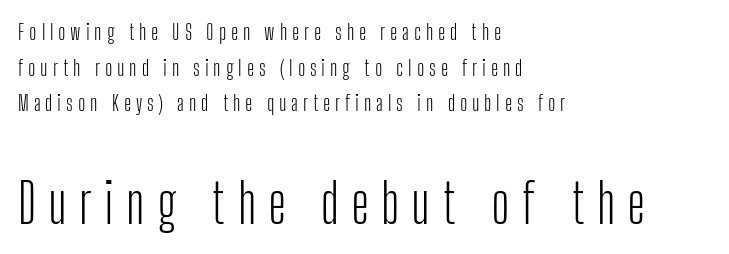
Descenders are the only things crossing below the line. Tall strokes in this sample are plumb rather than angled. Teacher's note: observe the even left margin — that is flush-left alignment. Between one letter and the next there's a generous, obvious gap. Whoever set this made the second block the dominant, larger element. Note the varied advance widths — an 'i' is clearly narrower than an 'm'.
